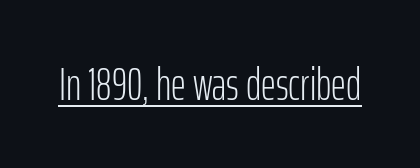
Q: Is the text bold? A: No.
Q: Is the text italic (slanted)? A: No, it is upright.
Q: Is the typeface a serif or a sans-serif typeface? A: Sans-serif.
Q: Is the text underlined? A: Yes.
Q: Is the spacing between letters normal or unusually wide? A: Normal.
Q: Width (condensed, normal, or wide)? A: Condensed.
Q: Stroke contrast? A: Low.
Q: x-height? A: Medium.
Q: Monospaced? A: No.
